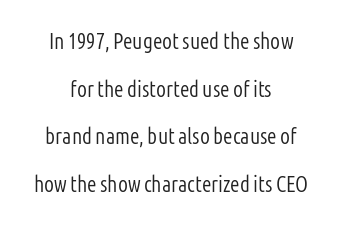
The image shows 22 px text type, upright; set centered, loose line spacing (2.16x), normal letter spacing, not underlined.
